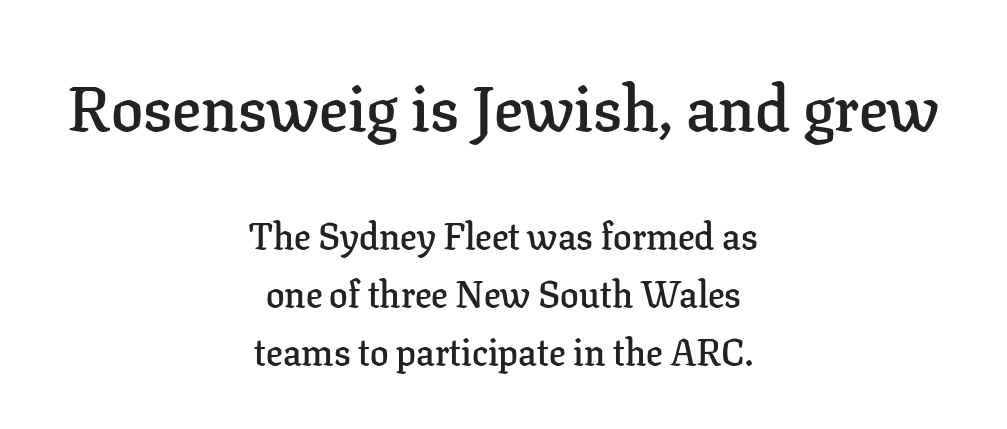
The image shows 64 px semibold serif type, upright; set centered, normal line spacing (1.57x), normal letter spacing, not underlined; the first (top) block is 1.73x larger; low stroke contrast and a medium x-height.
